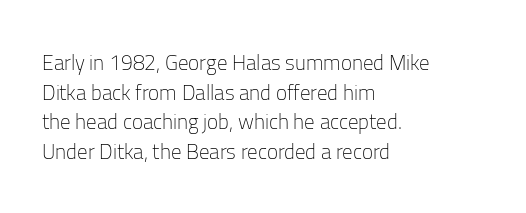
{"italic": "no", "bold": "no", "underline": "no", "align": "left", "line_spacing": "normal", "line_spacing_ratio": 1.41, "letter_spacing": "normal", "letter_spacing_em": 0.0, "glyph_px": 21}
